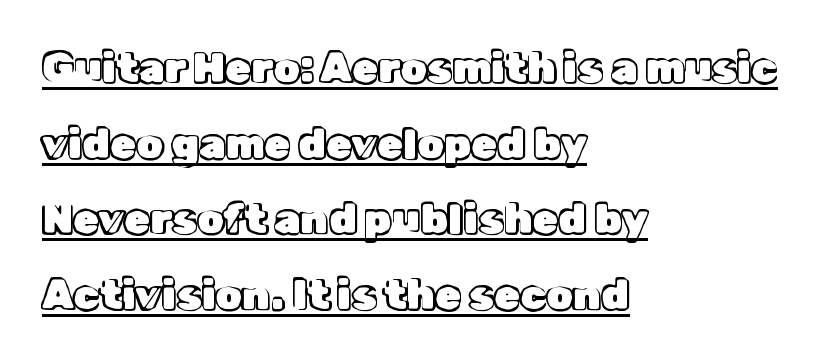
{"italic": "no", "width": "normal", "x_height": "medium", "monospaced": "no", "underline": "yes", "align": "left", "line_spacing_ratio": 1.8, "letter_spacing": "normal", "letter_spacing_em": 0.0, "glyph_px": 42}
